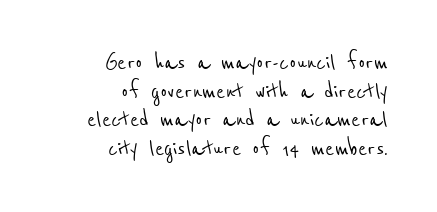
The image shows 27 px text type; set right-aligned, tight line spacing (1.06x), normal letter spacing, not underlined.
